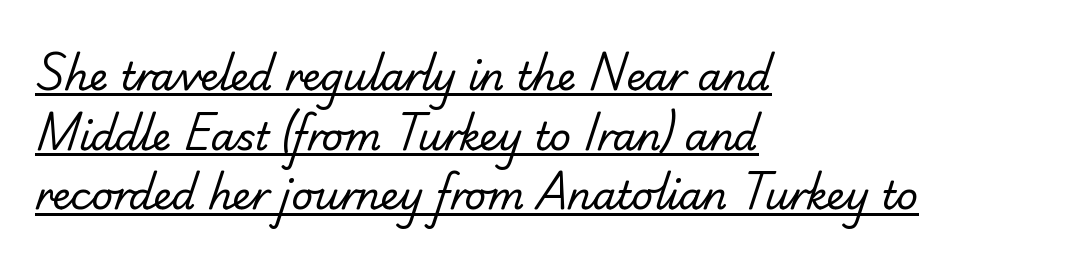
The image shows 38 px regular-weight sans-serif type; set left-aligned, normal line spacing (1.57x), normal letter spacing, underlined; low stroke contrast and a small x-height.
